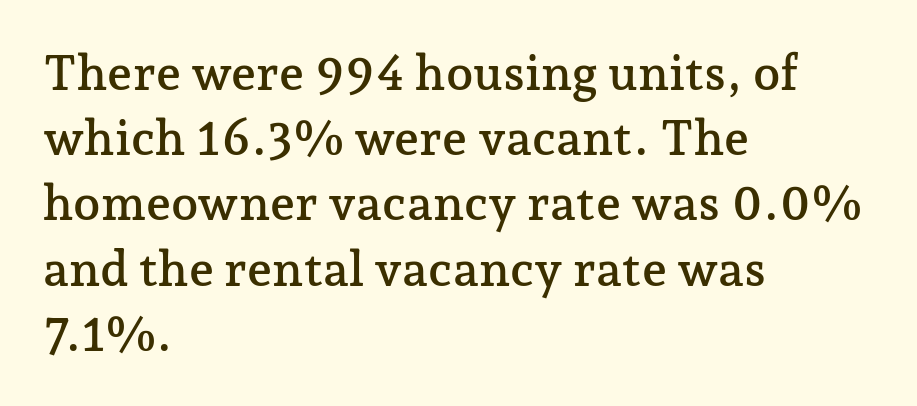
{"serif": "yes", "italic": "no", "width": "normal", "stroke_contrast": "low", "x_height": "medium", "monospaced": "no", "underline": "no", "align": "left", "line_spacing": "normal", "line_spacing_ratio": 1.33, "letter_spacing": "normal", "letter_spacing_em": 0.0, "glyph_px": 49}
